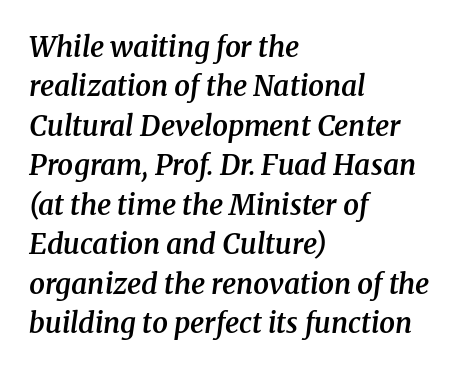
These words are printed semibold, heavier than regular yet not bold. Are there feet on the stems? There are — it's a serif. One glance says typical: line gaps are just what's usual. Spacing verdict: proportional, widths tailored to each character.
